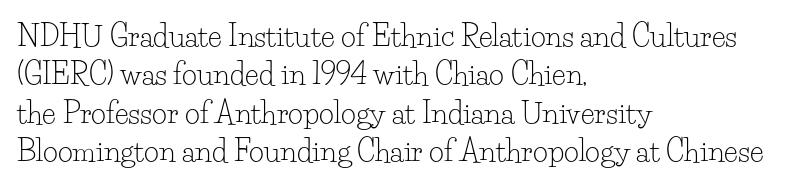
Q: Is the text bold? A: No.
Q: Is the text italic (slanted)? A: No, it is upright.
Q: Is the typeface a serif or a sans-serif typeface? A: Serif.
Q: Is the text underlined? A: No.
Q: How is the paragraph aligned? A: Left-aligned.
Q: Is the spacing between letters normal or unusually wide? A: Normal.
Q: Is the spacing between lines tight, normal or loose? A: Normal.
Q: Width (condensed, normal, or wide)? A: Normal.
Q: Stroke contrast? A: Low.
Q: x-height? A: Small.
Q: Monospaced? A: No.
